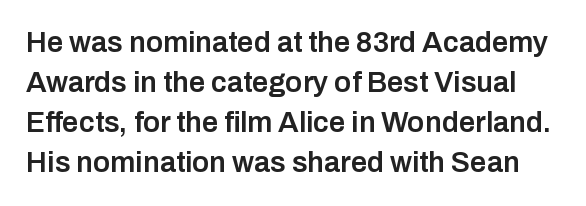
Q: Is the text bold? A: Semi-bold.
Q: Is the text italic (slanted)? A: No, it is upright.
Q: Is the typeface a serif or a sans-serif typeface? A: Sans-serif.
Q: Is the text underlined? A: No.
Q: Is the spacing between letters normal or unusually wide? A: Normal.
Q: Is the spacing between lines tight, normal or loose? A: Normal.
Q: Width (condensed, normal, or wide)? A: Normal.
Q: Stroke contrast? A: Low.
Q: x-height? A: Medium.
Q: Monospaced? A: No.
